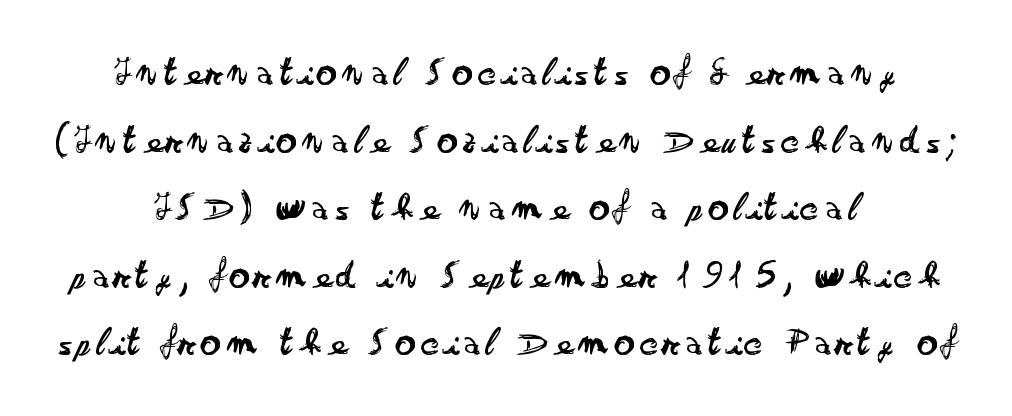
{"serif": "no", "italic": "no", "bold": "no", "weight": "regular", "width": "wide", "stroke_contrast": "low", "x_height": "small", "monospaced": "no", "underline": "no", "align": "center", "line_spacing": "normal", "line_spacing_ratio": 1.69, "glyph_px": 40}
